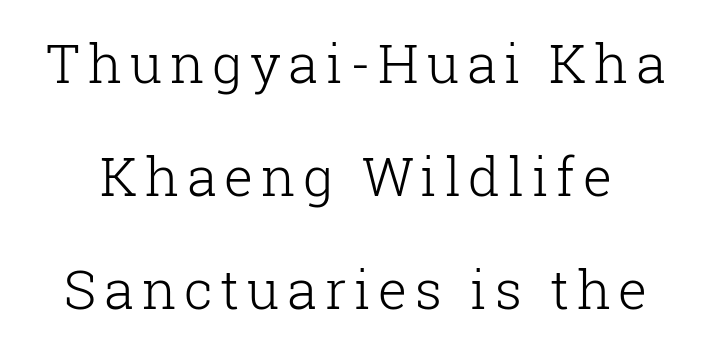
{"serif": "yes", "italic": "no", "bold": "no", "weight": "light", "width": "normal", "stroke_contrast": "low", "x_height": "medium", "monospaced": "no", "underline": "no", "line_spacing": "loose", "line_spacing_ratio": 2.09, "glyph_px": 54}
